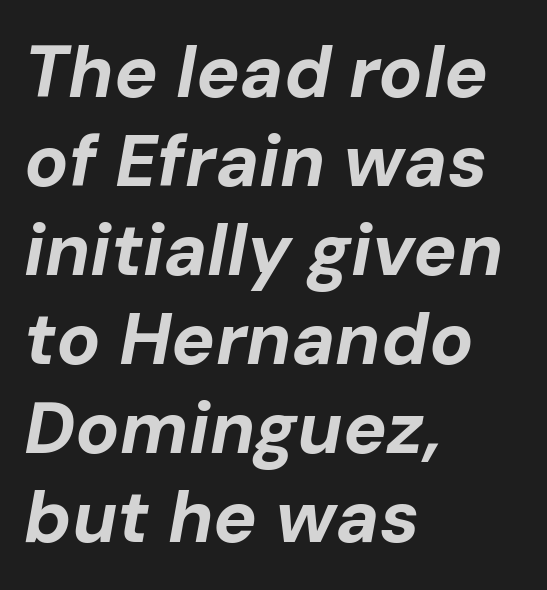
Q: Is the text bold? A: Yes.
Q: Is the text italic (slanted)? A: Yes, it leans right by about 10 degrees.
Q: Is the text underlined? A: No.
Q: How is the paragraph aligned? A: Left-aligned.
Q: Is the spacing between letters normal or unusually wide? A: Normal.
Q: Width (condensed, normal, or wide)? A: Normal.
Q: Stroke contrast? A: Low.
Q: x-height? A: Medium.
Q: Monospaced? A: No.
